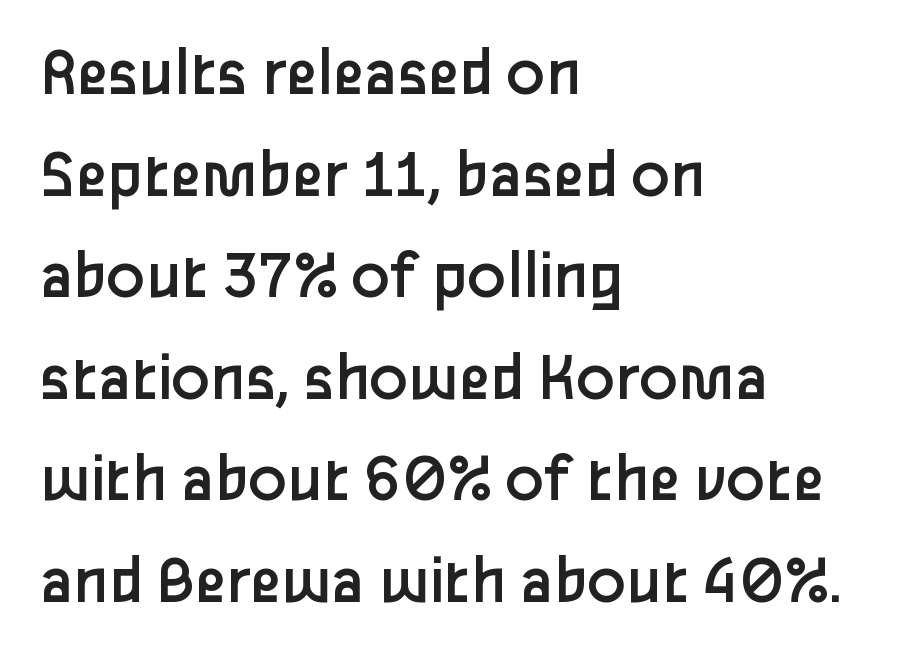
Q: Is the text bold? A: No.
Q: Is the text italic (slanted)? A: No, it is upright.
Q: Is the typeface a serif or a sans-serif typeface? A: Sans-serif.
Q: Is the text underlined? A: No.
Q: How is the paragraph aligned? A: Left-aligned.
Q: Is the spacing between letters normal or unusually wide? A: Normal.
Q: Is the spacing between lines tight, normal or loose? A: Normal.
Q: Width (condensed, normal, or wide)? A: Normal.
Q: Stroke contrast? A: Low.
Q: x-height? A: Medium.
Q: Monospaced? A: No.
